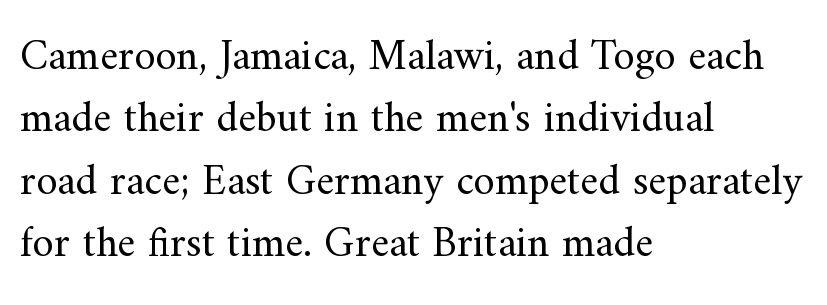
Q: Is the text bold? A: No.
Q: Is the text italic (slanted)? A: No, it is upright.
Q: Is the typeface a serif or a sans-serif typeface? A: Serif.
Q: Is the text underlined? A: No.
Q: How is the paragraph aligned? A: Left-aligned.
Q: Is the spacing between letters normal or unusually wide? A: Normal.
Q: Is the spacing between lines tight, normal or loose? A: Normal.
Q: Width (condensed, normal, or wide)? A: Normal.
Q: Stroke contrast? A: Medium.
Q: x-height? A: Small.
Q: Monospaced? A: No.
